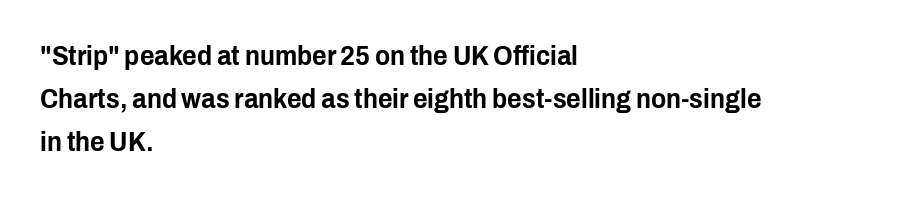
The image shows 28 px condensed sans-serif type, upright; set left-aligned, normal line spacing (1.54x), normal letter spacing, not underlined; low stroke contrast and a medium x-height.
